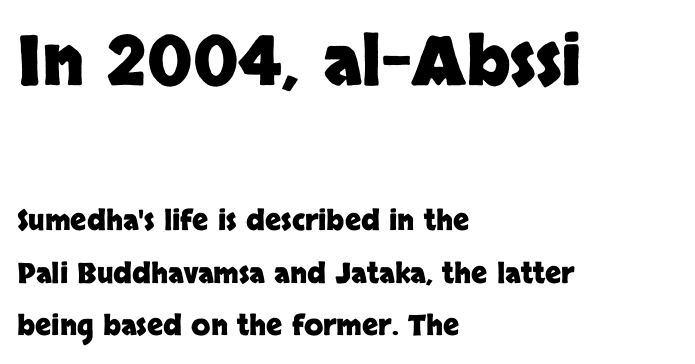
Type style note: lacks serifs. Heft: maximum for text — a bold. Caption: upper text group enlarged, lower text group reduced. If you drew a ruler down the left edge, every line would touch it. A typesetter would call this proportional, since set widths differ per character.
